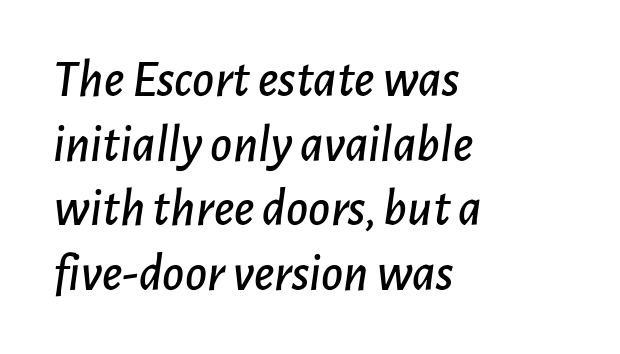
The letters are slanted; this is an italic face. Between one letter and the next there's only the usual sliver of space. Every row of glyphs begins at an identical x-position on the left. The space directly below the letters is spotless. Spacing verdict: proportional, widths tailored to each character.
